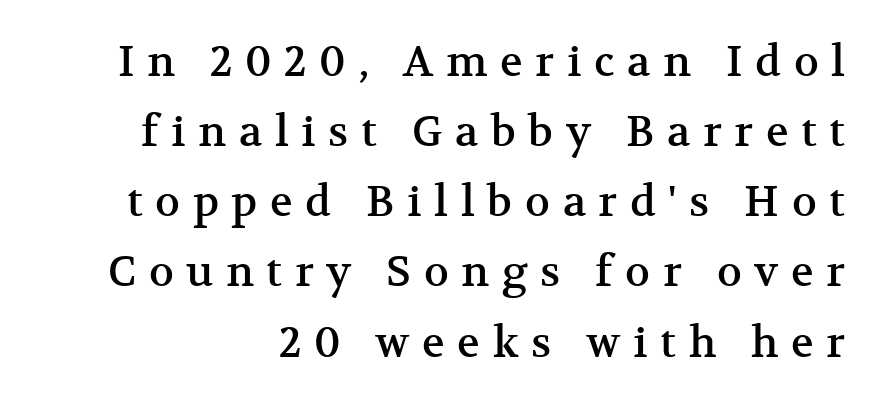
{"serif": "yes", "italic": "no", "width": "normal", "stroke_contrast": "medium", "x_height": "medium", "monospaced": "no", "underline": "no", "line_spacing": "normal", "line_spacing_ratio": 1.67, "letter_spacing": "wide", "letter_spacing_em": 0.3, "glyph_px": 42}
